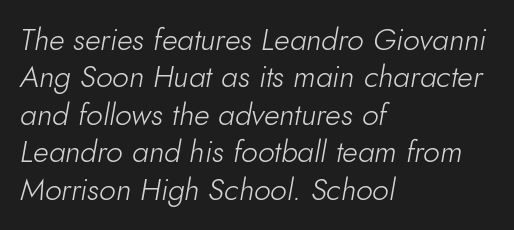
{"italic": "yes", "lean": "right", "slant_degrees": 10, "bold": "no", "weight": "light", "width": "normal", "stroke_contrast": "low", "x_height": "small", "monospaced": "no", "underline": "no", "align": "left", "line_spacing": "normal", "line_spacing_ratio": 1.25, "letter_spacing": "normal", "letter_spacing_em": 0.0, "glyph_px": 30}
